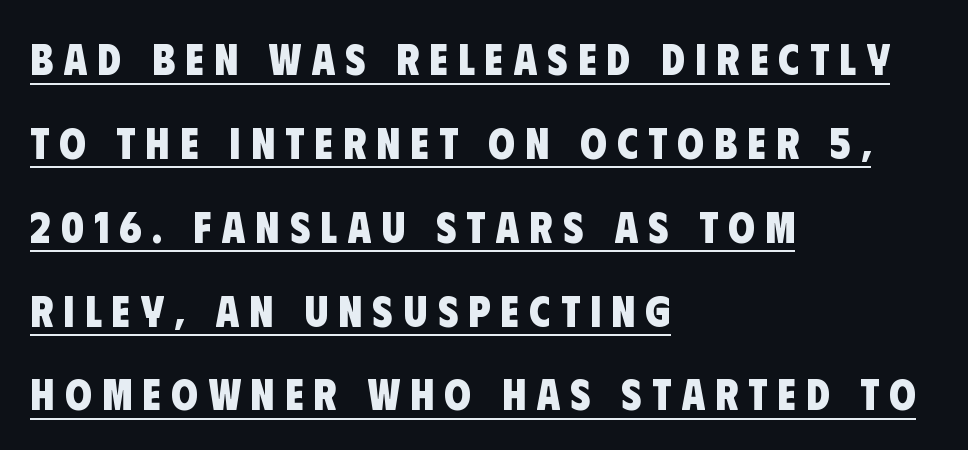
{"serif": "no", "bold": "yes", "weight": "heavy", "width": "condensed", "stroke_contrast": "low", "x_height": "large", "monospaced": "no", "underline": "yes", "align": "left", "line_spacing": "loose", "line_spacing_ratio": 1.95, "letter_spacing": "wide", "letter_spacing_em": 0.24, "glyph_px": 43}
